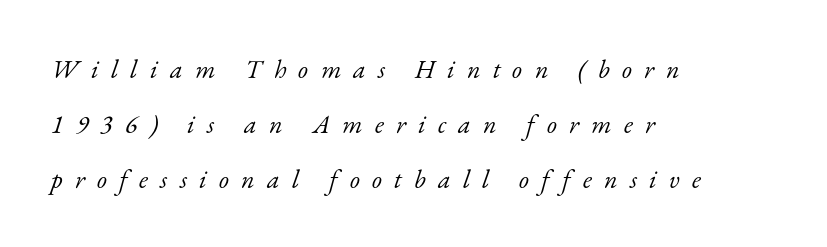
Tall strokes in this sample are angled rather than plumb. Is the type heavy? It reads as light-to-regular instead. Notice how the passage keeps a crisp vertical edge on the left only. Reading down the column, the eye jumps a long way to each next line. Check the space under the baseline: it is left empty.
